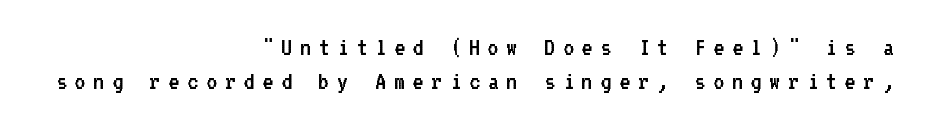
These lines were composed using upright roman letters. The space beneath each line is pristine and unruled. Line ends are locked; line starts wander. Stem width sits at or under what a default text font uses.
